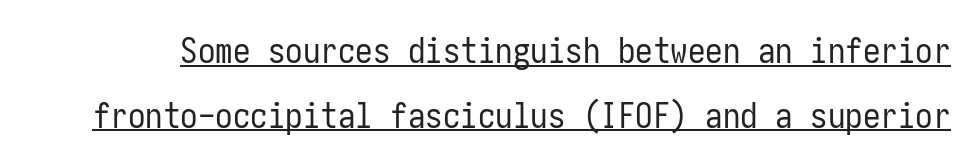
The image shows 35 px regular-weight, condensed sans-serif type, upright; set line spacing 1.85x, normal letter spacing, underlined; low stroke contrast and a medium x-height.
